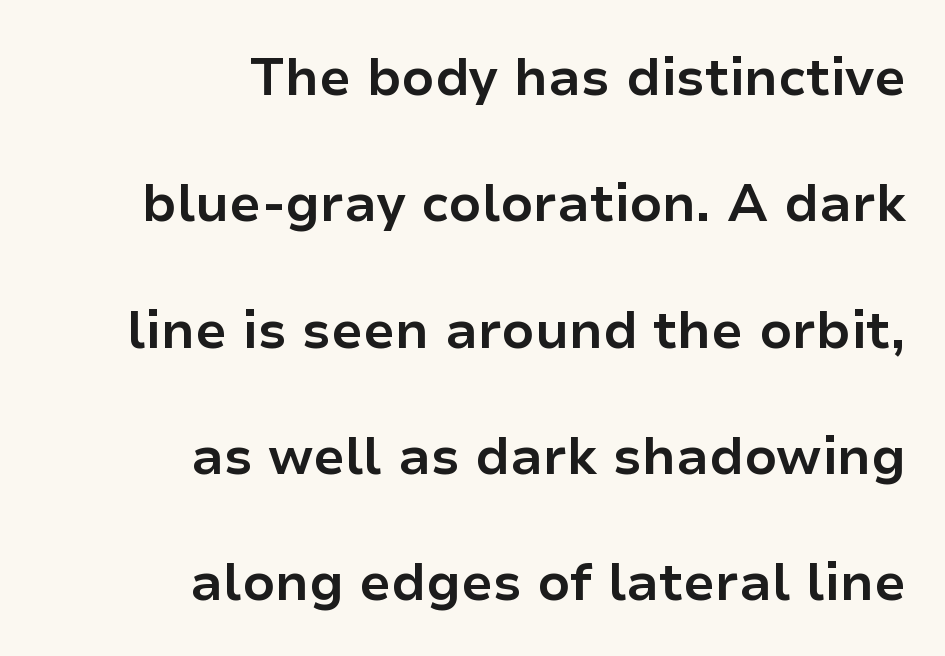
Q: Is the text bold? A: Yes.
Q: Is the text italic (slanted)? A: No, it is upright.
Q: Is the typeface a serif or a sans-serif typeface? A: Sans-serif.
Q: Is the text underlined? A: No.
Q: How is the paragraph aligned? A: Right-aligned.
Q: Is the spacing between letters normal or unusually wide? A: Normal.
Q: Is the spacing between lines tight, normal or loose? A: Loose.
Q: Width (condensed, normal, or wide)? A: Normal.
Q: Stroke contrast? A: Low.
Q: x-height? A: Medium.
Q: Monospaced? A: No.
